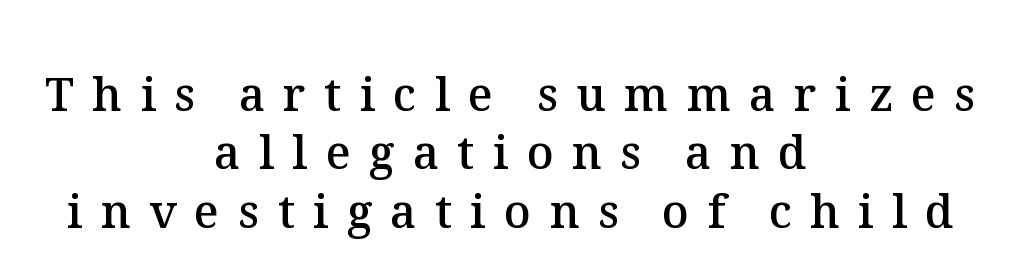
Q: Is the text bold? A: Semi-bold.
Q: Is the text italic (slanted)? A: No, it is upright.
Q: Is the text underlined? A: No.
Q: How is the paragraph aligned? A: Centered.
Q: Is the spacing between letters normal or unusually wide? A: Unusually wide.
Q: Is the spacing between lines tight, normal or loose? A: Normal.
Q: Width (condensed, normal, or wide)? A: Normal.
Q: Stroke contrast? A: Medium.
Q: x-height? A: Medium.
Q: Monospaced? A: No.
